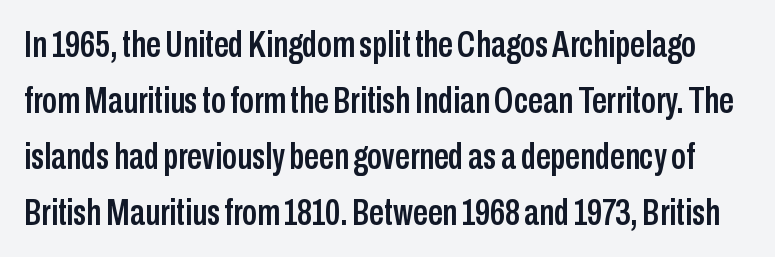
Q: Is the text italic (slanted)? A: No, it is upright.
Q: Is the typeface a serif or a sans-serif typeface? A: Sans-serif.
Q: Is the text underlined? A: No.
Q: Is the spacing between letters normal or unusually wide? A: Normal.
Q: Is the spacing between lines tight, normal or loose? A: Normal.
Q: Width (condensed, normal, or wide)? A: Condensed.
Q: Stroke contrast? A: Low.
Q: x-height? A: Medium.
Q: Monospaced? A: No.
